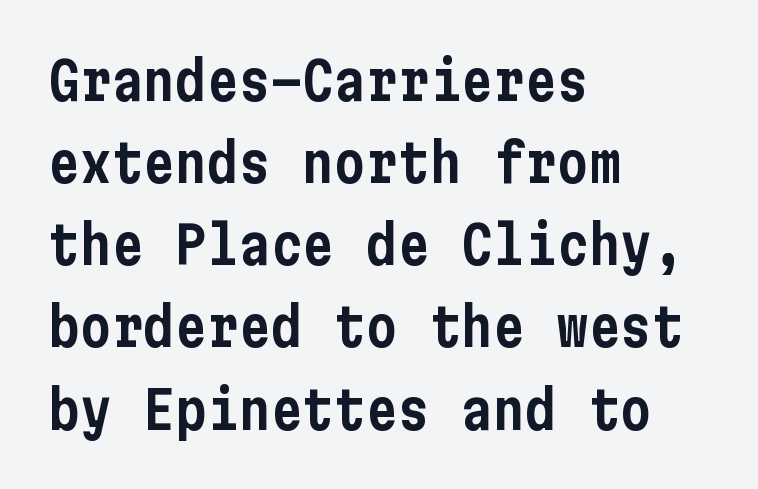
Here the glyphs are tracked normally, forming tight word shapes. The area under the type is left untouched. The lines are quadded left. Normally led — the rows are evenly, conventionally spaced.
